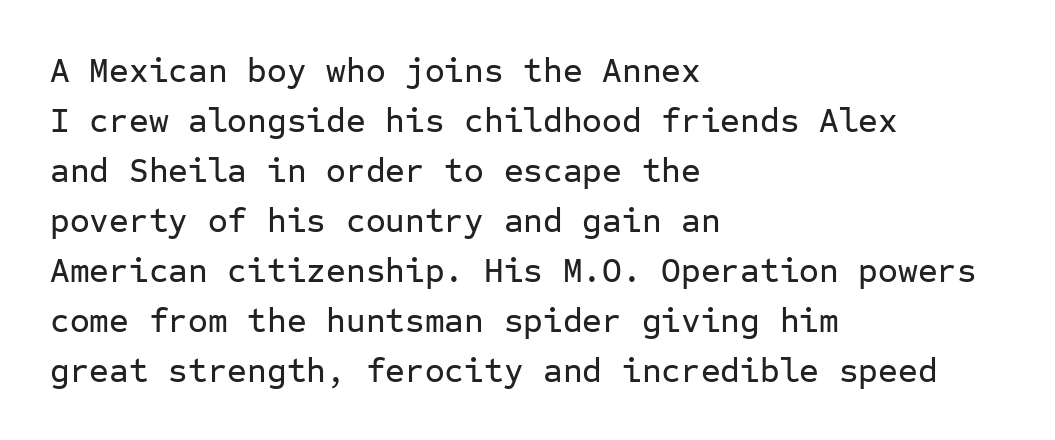
{"serif": "no", "italic": "no", "width": "normal", "stroke_contrast": "low", "x_height": "medium", "monospaced": "yes", "underline": "no", "align": "left", "line_spacing": "normal", "line_spacing_ratio": 1.47, "letter_spacing": "normal", "letter_spacing_em": 0.0, "glyph_px": 34}
